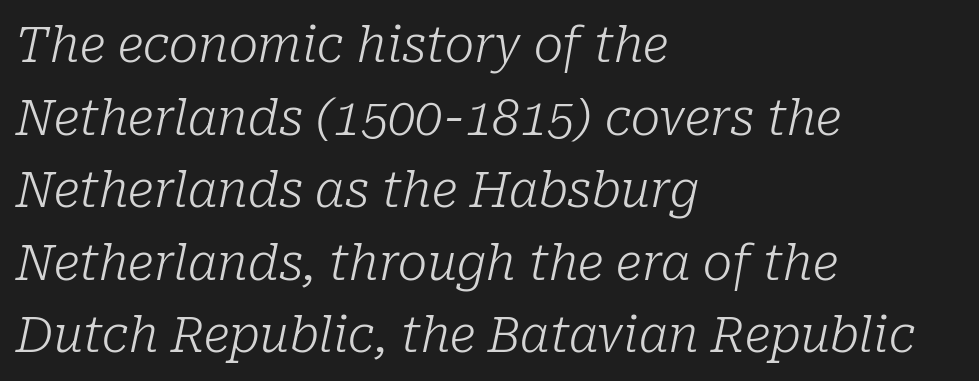
The space directly below the letters is spotless. Letters have the restrained weight of plain body copy at most. Does the copy run flush right? No — it runs flush left. Interline gaps are of average width in this sample.
